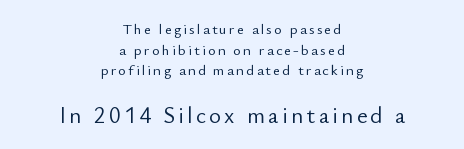
Italic: no, the glyphs are upright roman. One-word summary of the alignment: center. Check under the words: just untouched page. Successive baselines arrive at the customary interval. The typeface has the unassuming heft of standard copy or less. The more generous point size was reserved for the lower chunk.
